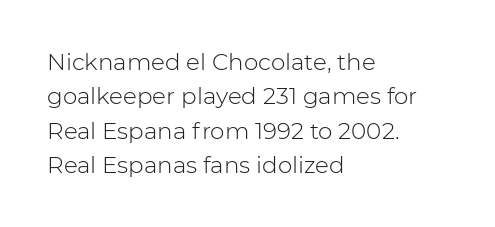
Q: Is the text bold? A: No.
Q: Is the text italic (slanted)? A: No, it is upright.
Q: Is the text underlined? A: No.
Q: How is the paragraph aligned? A: Left-aligned.
Q: Is the spacing between letters normal or unusually wide? A: Normal.
Q: Is the spacing between lines tight, normal or loose? A: Normal.
